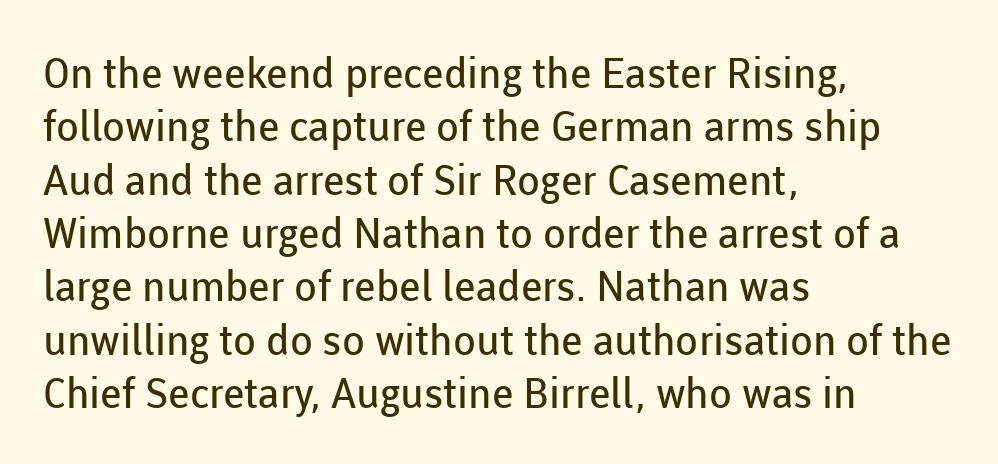
Varying glyph widths throughout — classic text-font behaviour. Bare-footed words on every line. One glance says typical: line gaps are just what's usual. Stems and bowls with no extra thickness — not bold. Reading down the block, your eye returns to a fixed left position each line. The passage shown has conventional tracking throughout.
